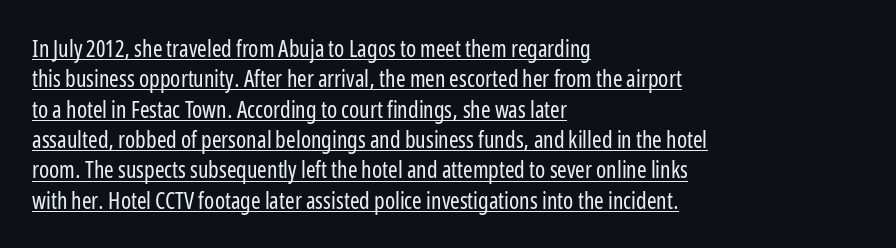
The image shows 23 px text type, upright; set left-aligned, normal line spacing (1.32x), normal letter spacing, underlined.
